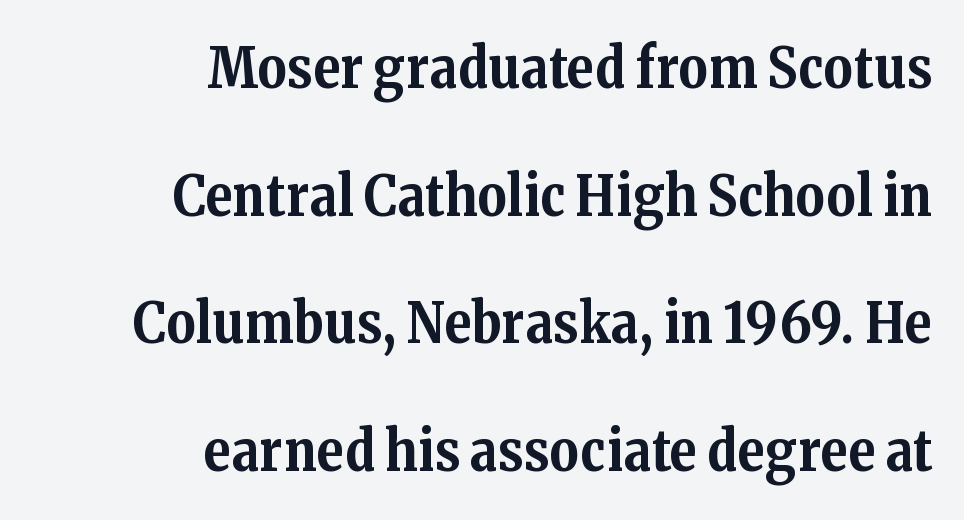
The letterforms sit shoulder to shoulder at normal distance. Italic? Not at all — the glyphs are vertical. A clean baseline with only descenders dipping below it. The rendering uses natural spacing where letterforms have individual widths.
